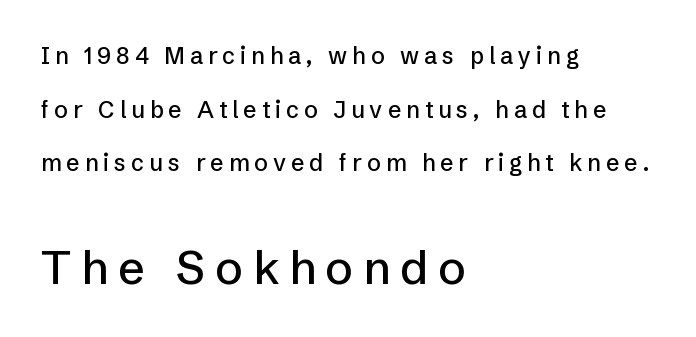
Reading down the block, your eye returns to a fixed left position each line. The gap between lines stays unmarked. Visually, the bottom section dominates because its glyphs are scaled up. Here the designer chose a conventional face with non-uniform glyph widths. These lines have a slow, spaced-out rhythm from letter to letter. Does the lettering tilt? It doesn't — this is upright.
